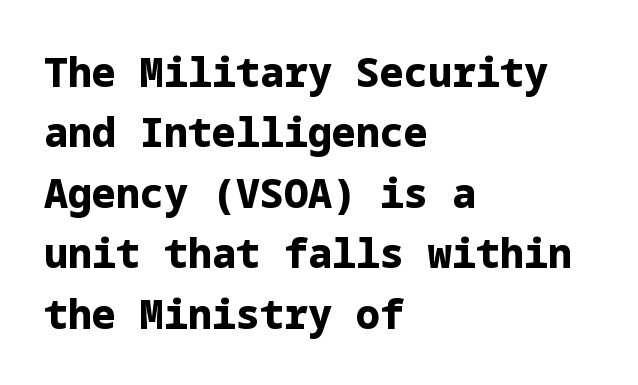
Q: Is the text bold? A: Yes.
Q: Is the text italic (slanted)? A: No, it is upright.
Q: Is the typeface a serif or a sans-serif typeface? A: Sans-serif.
Q: Is the text underlined? A: No.
Q: How is the paragraph aligned? A: Left-aligned.
Q: Is the spacing between letters normal or unusually wide? A: Normal.
Q: Is the spacing between lines tight, normal or loose? A: Normal.
Q: Width (condensed, normal, or wide)? A: Normal.
Q: Stroke contrast? A: Low.
Q: x-height? A: Medium.
